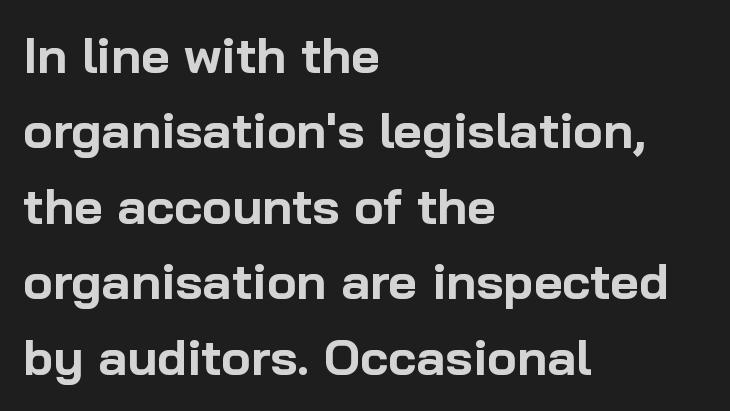
Q: Is the text bold? A: Yes.
Q: Is the text italic (slanted)? A: No, it is upright.
Q: Is the typeface a serif or a sans-serif typeface? A: Sans-serif.
Q: Is the text underlined? A: No.
Q: How is the paragraph aligned? A: Left-aligned.
Q: Is the spacing between letters normal or unusually wide? A: Normal.
Q: Is the spacing between lines tight, normal or loose? A: Normal.
Q: Width (condensed, normal, or wide)? A: Normal.
Q: Stroke contrast? A: Low.
Q: x-height? A: Medium.
Q: Monospaced? A: No.
